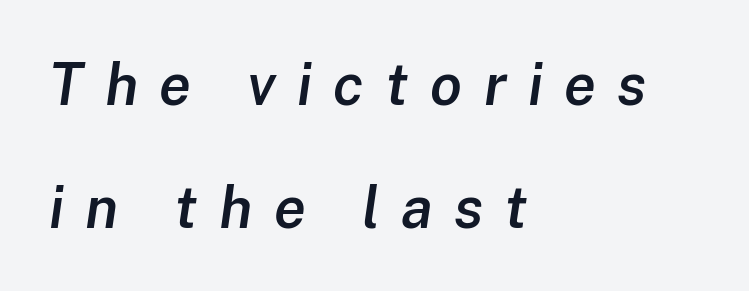
Q: Is the text bold? A: Semi-bold.
Q: Is the text italic (slanted)? A: Yes, it leans right by about 8 degrees.
Q: Is the text underlined? A: No.
Q: How is the paragraph aligned? A: Left-aligned.
Q: Is the spacing between letters normal or unusually wide? A: Unusually wide.
Q: Is the spacing between lines tight, normal or loose? A: Loose.
Q: Width (condensed, normal, or wide)? A: Normal.
Q: Stroke contrast? A: Low.
Q: x-height? A: Medium.
Q: Monospaced? A: No.
